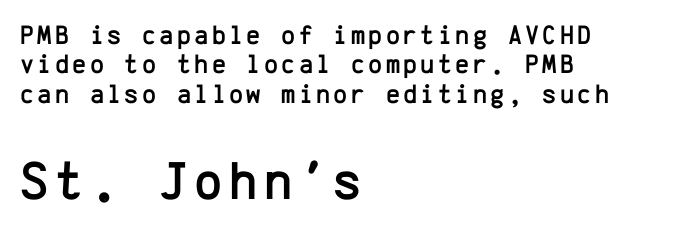
Q: Is the text italic (slanted)? A: No, it is upright.
Q: Is the typeface a serif or a sans-serif typeface? A: Sans-serif.
Q: Is the text underlined? A: No.
Q: How is the paragraph aligned? A: Left-aligned.
Q: Is the spacing between lines tight, normal or loose? A: Tight.
Q: Which block of text is set in a larger size, the first (top) or the second (bottom)? A: The second (bottom) one.
Q: Width (condensed, normal, or wide)? A: Normal.
Q: Stroke contrast? A: Low.
Q: x-height? A: Medium.
Q: Monospaced? A: Yes.
